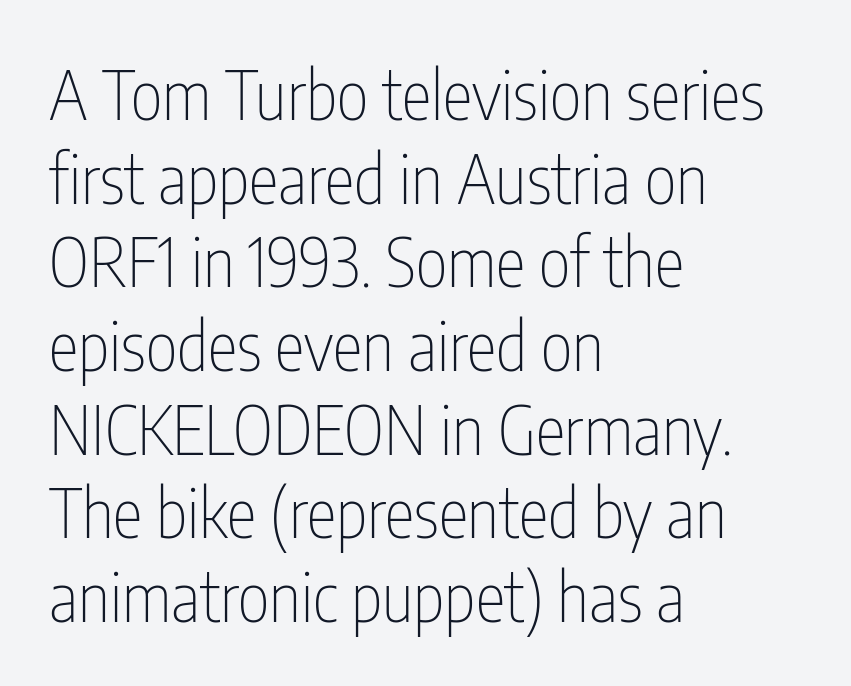
The image shows 68 px thin, condensed sans-serif type, upright; set left-aligned, line spacing 1.23x, normal letter spacing, not underlined; low stroke contrast and a medium x-height.
